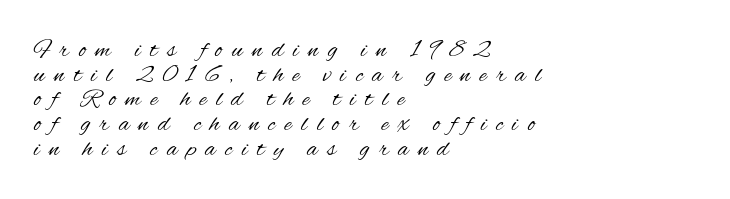
Q: Is the text bold? A: No.
Q: Is the text italic (slanted)? A: Yes.
Q: Is the text underlined? A: No.
Q: How is the paragraph aligned? A: Left-aligned.
Q: Is the spacing between letters normal or unusually wide? A: Unusually wide.
Q: Is the spacing between lines tight, normal or loose? A: Tight.
